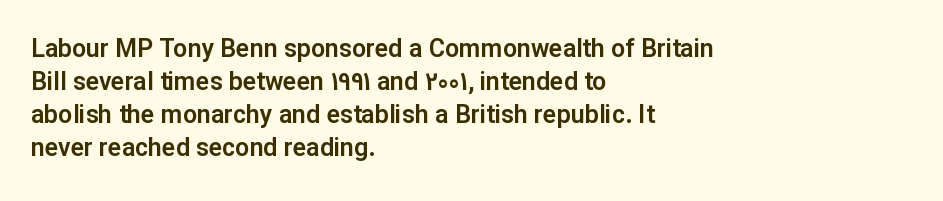
The image shows 25 px text type, upright; set left-aligned, normal line spacing (1.32x), normal letter spacing, not underlined.
